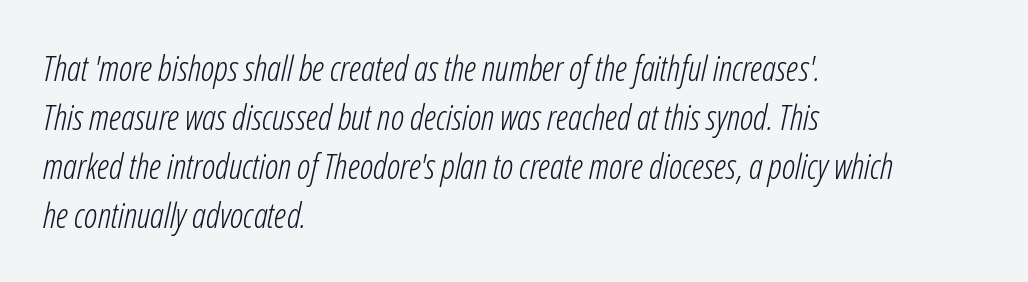
Q: Is the text bold? A: No.
Q: Is the text italic (slanted)? A: Yes, it leans right by about 12 degrees.
Q: Is the text underlined? A: No.
Q: How is the paragraph aligned? A: Left-aligned.
Q: Is the spacing between letters normal or unusually wide? A: Normal.
Q: Is the spacing between lines tight, normal or loose? A: Normal.
Q: Width (condensed, normal, or wide)? A: Condensed.
Q: Stroke contrast? A: Low.
Q: x-height? A: Medium.
Q: Monospaced? A: No.
